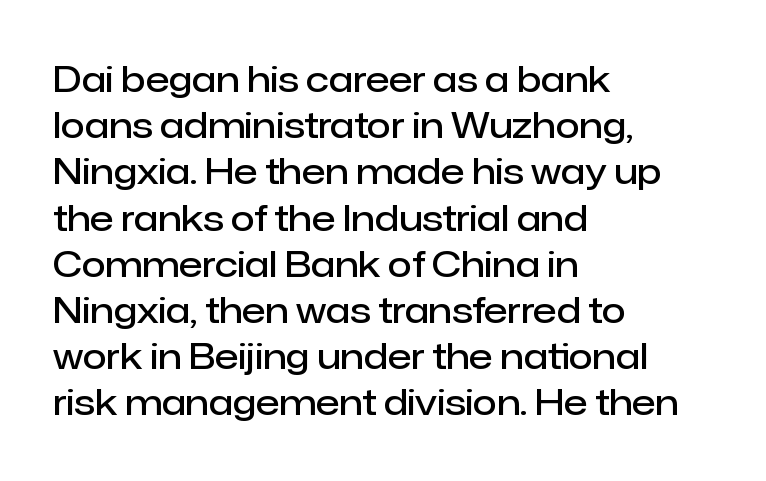
Q: Is the text bold? A: Semi-bold.
Q: Is the text italic (slanted)? A: No, it is upright.
Q: Is the typeface a serif or a sans-serif typeface? A: Sans-serif.
Q: Is the text underlined? A: No.
Q: How is the paragraph aligned? A: Left-aligned.
Q: Is the spacing between letters normal or unusually wide? A: Normal.
Q: Is the spacing between lines tight, normal or loose? A: Normal.
Q: Width (condensed, normal, or wide)? A: Normal.
Q: Stroke contrast? A: Low.
Q: x-height? A: Medium.
Q: Monospaced? A: No.
